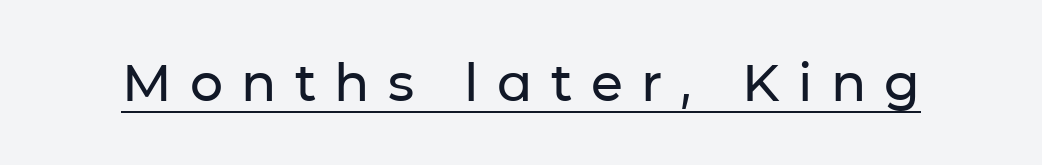
{"serif": "no", "italic": "no", "width": "normal", "stroke_contrast": "low", "x_height": "medium", "monospaced": "no", "underline": "yes", "letter_spacing": "wide", "letter_spacing_em": 0.35, "glyph_px": 52}
